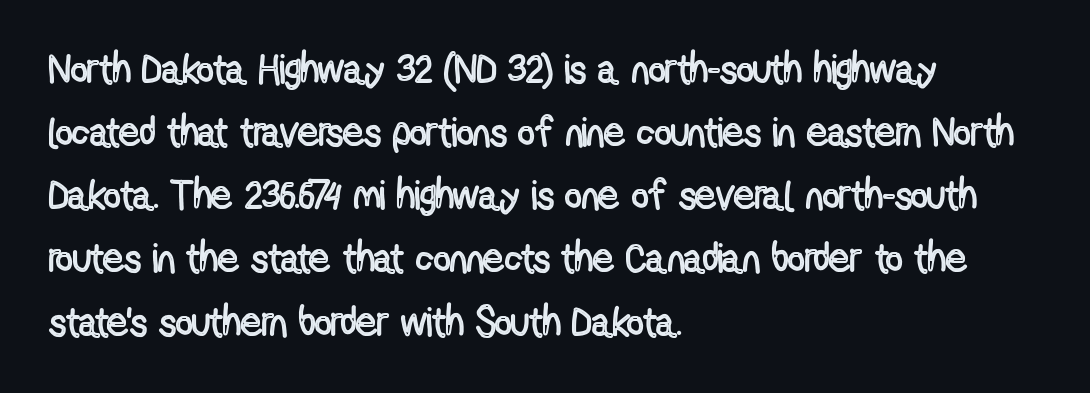
The image shows 41 px condensed type, upright; set left-aligned, normal line spacing (1.54x), normal letter spacing, not underlined; a medium x-height.
